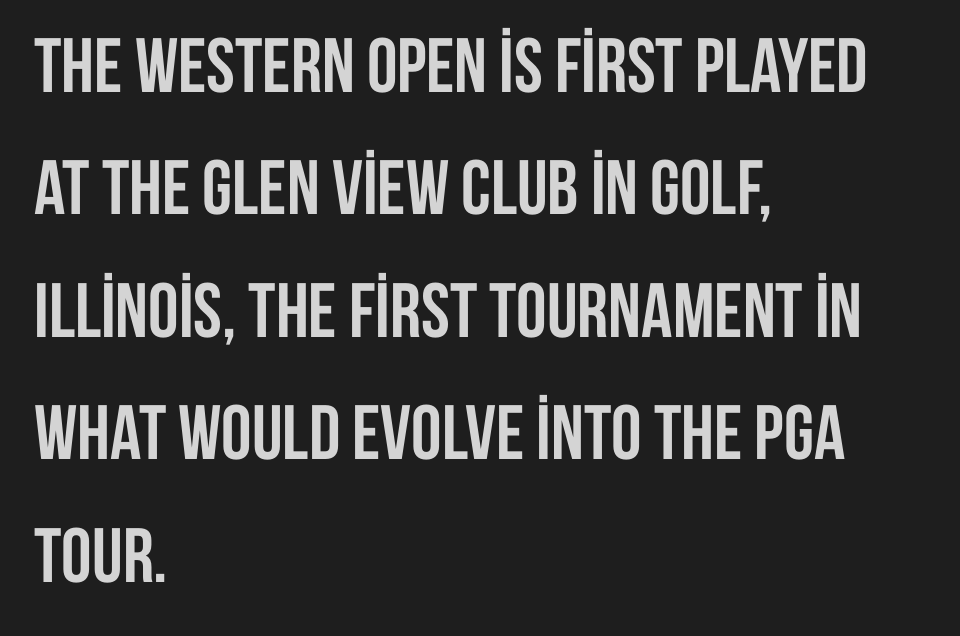
The image shows 77 px semibold, condensed sans-serif type, upright; set left-aligned, normal line spacing (1.59x), normal letter spacing, not underlined; low stroke contrast and a large x-height.
